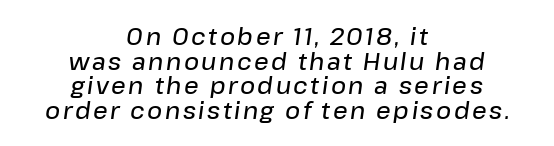
Q: Is the text bold? A: Semi-bold.
Q: Is the text italic (slanted)? A: Yes, it leans right by about 8 degrees.
Q: Is the text underlined? A: No.
Q: How is the paragraph aligned? A: Centered.
Q: Is the spacing between lines tight, normal or loose? A: Tight.
